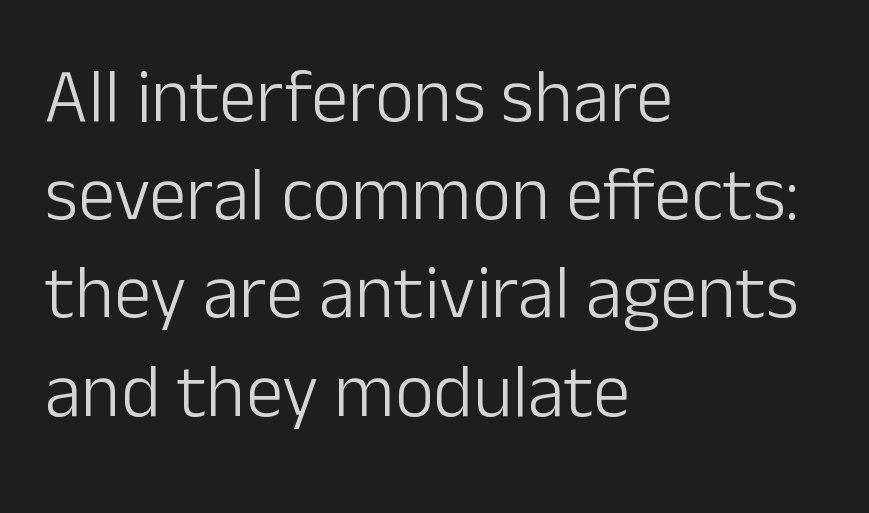
{"serif": "no", "italic": "no", "bold": "no", "weight": "light", "width": "normal", "stroke_contrast": "low", "x_height": "medium", "monospaced": "no", "underline": "no", "align": "left", "line_spacing": "normal", "line_spacing_ratio": 1.31, "letter_spacing": "normal", "letter_spacing_em": 0.0, "glyph_px": 75}
